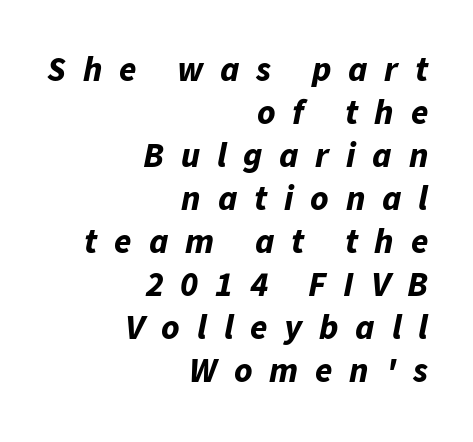
Visually the block forms a straight wall on the right and a jagged coastline on the left. The letters advance in unequal steps, a hallmark of proportional type. Chunky letters — that's bold for sure. The glyphs are unaccompanied by any horizontal stroke below them. Would a proofreader flag this as italicized? Yes. Caption: expanded tracking, letters set apart.
